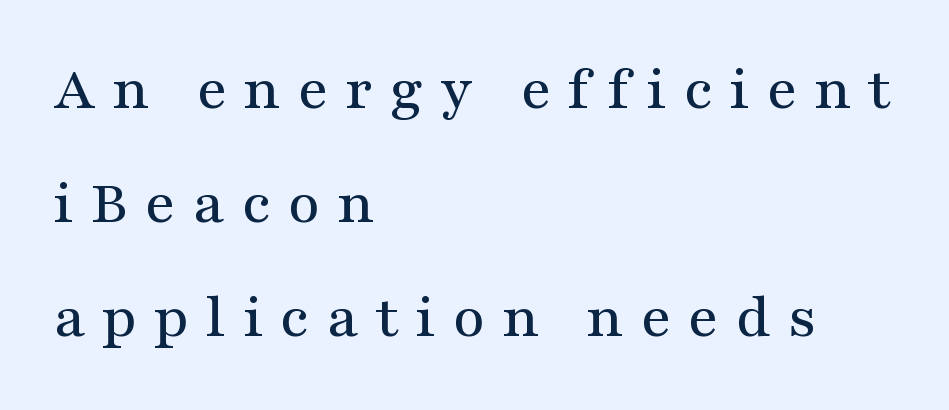
Q: Is the text italic (slanted)? A: No, it is upright.
Q: Is the typeface a serif or a sans-serif typeface? A: Serif.
Q: Is the text underlined? A: No.
Q: How is the paragraph aligned? A: Left-aligned.
Q: Is the spacing between letters normal or unusually wide? A: Unusually wide.
Q: Width (condensed, normal, or wide)? A: Wide.
Q: Stroke contrast? A: Medium.
Q: x-height? A: Medium.
Q: Monospaced? A: No.
